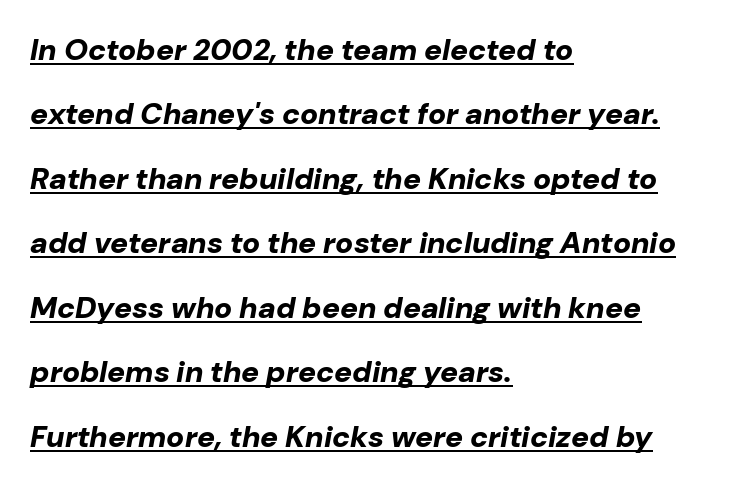
{"italic": "yes", "lean": "right", "slant_degrees": 10, "bold": "yes", "weight": "bold", "width": "normal", "stroke_contrast": "low", "x_height": "medium", "monospaced": "no", "underline": "yes", "align": "left", "line_spacing": "loose", "line_spacing_ratio": 2.15, "letter_spacing": "normal", "letter_spacing_em": 0.0, "glyph_px": 30}
